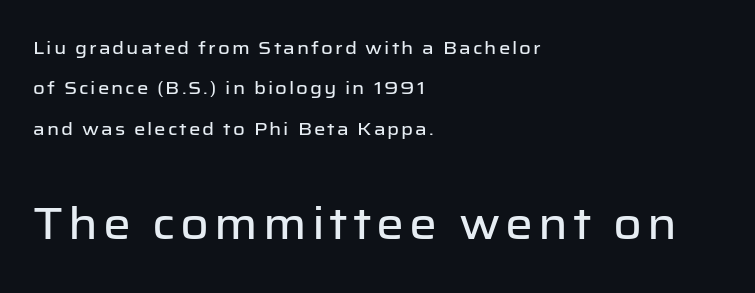
Quick note: underline off. Reading down the column, the eye jumps a long way to each next line. Between these two stacked blocks, the lower one wins on size. This rendering employs a face without finishing strokes, i.e., a sans-serif. A typesetter would call this proportional, since set widths differ per character.
